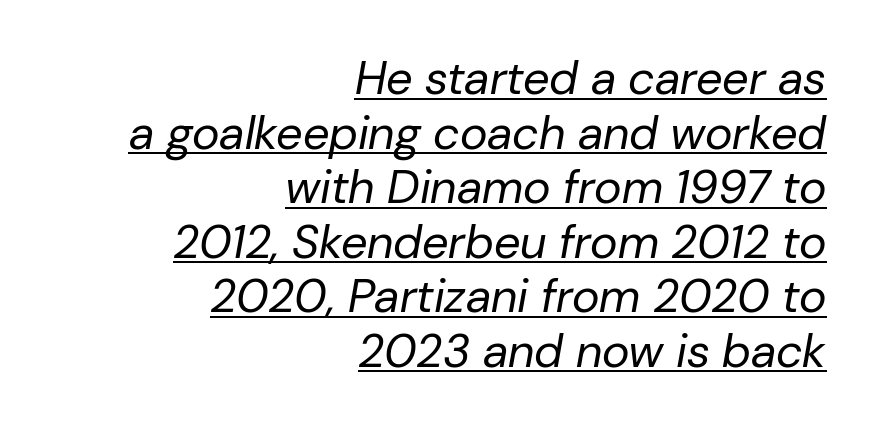
Q: Is the text bold? A: No.
Q: Is the text italic (slanted)? A: Yes, it leans right by about 10 degrees.
Q: Is the text underlined? A: Yes.
Q: How is the paragraph aligned? A: Right-aligned.
Q: Is the spacing between letters normal or unusually wide? A: Normal.
Q: Width (condensed, normal, or wide)? A: Normal.
Q: Stroke contrast? A: Low.
Q: x-height? A: Medium.
Q: Monospaced? A: No.
